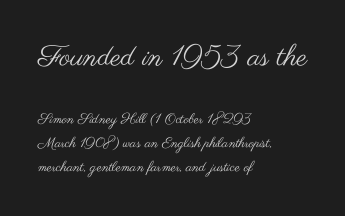
The image shows 29 px regular-weight, wide sans-serif type; set left-aligned, normal line spacing (1.69x), normal letter spacing, not underlined; the first (top) block is 2.07x larger; medium stroke contrast and a small x-height.
